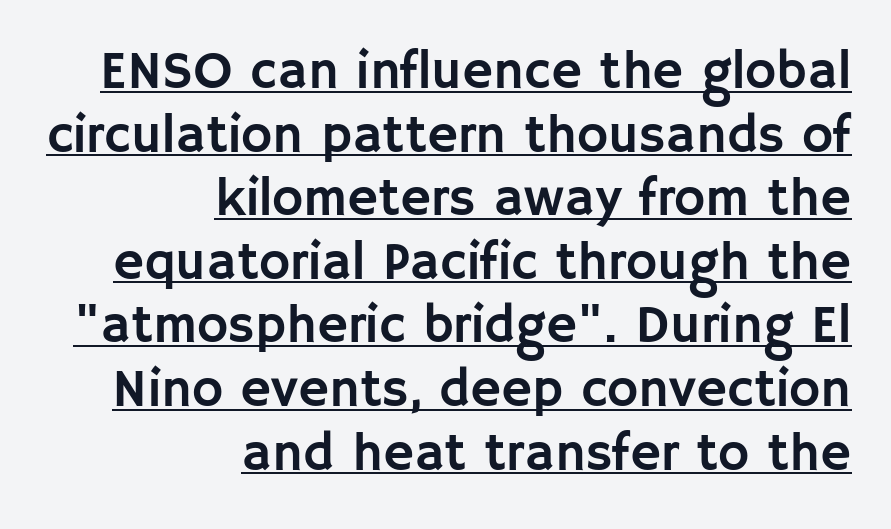
{"serif": "no", "italic": "no", "width": "normal", "stroke_contrast": "low", "x_height": "large", "monospaced": "no", "underline": "yes", "align": "right", "line_spacing_ratio": 1.2, "letter_spacing": "normal", "letter_spacing_em": 0.0, "glyph_px": 53}
